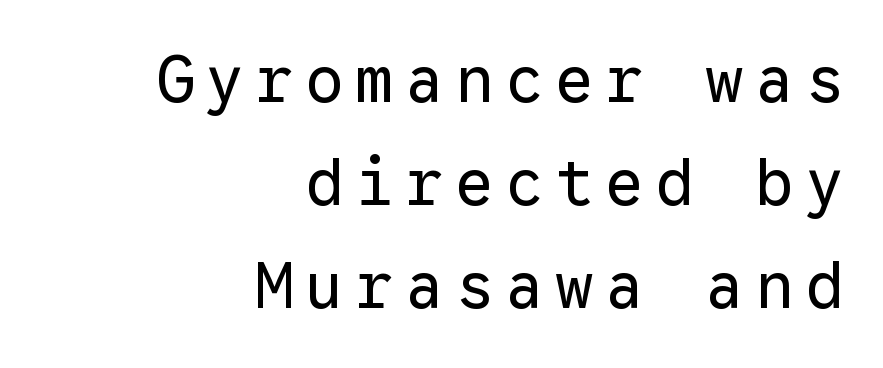
Nope, no serifs anywhere on these letters. The face looks like a standard text weight, possibly lighter. The passage is arranged like a letterhead date or caption credit — flush right. The gap between lines stays unmarked. In terms of posture, this sample is upright. A typesetter would call this leading conventional body-copy spacing.
